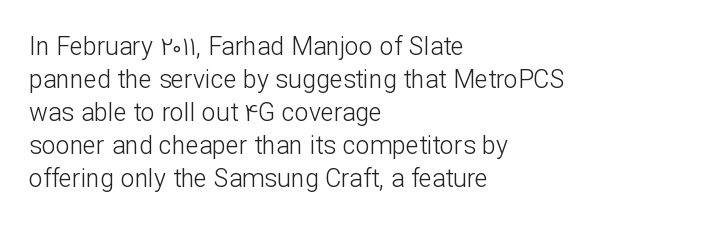
The image shows 25 px text type, upright; set left-aligned, normal line spacing (1.32x), normal letter spacing, not underlined.
